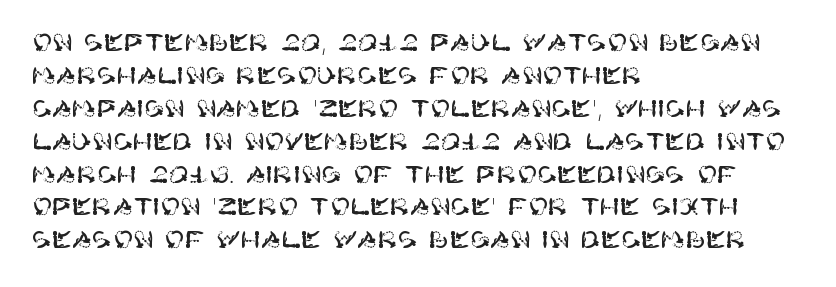
Q: Is the text italic (slanted)? A: No, it is upright.
Q: Is the text underlined? A: No.
Q: How is the paragraph aligned? A: Left-aligned.
Q: Is the spacing between letters normal or unusually wide? A: Normal.
Q: Is the spacing between lines tight, normal or loose? A: Normal.
